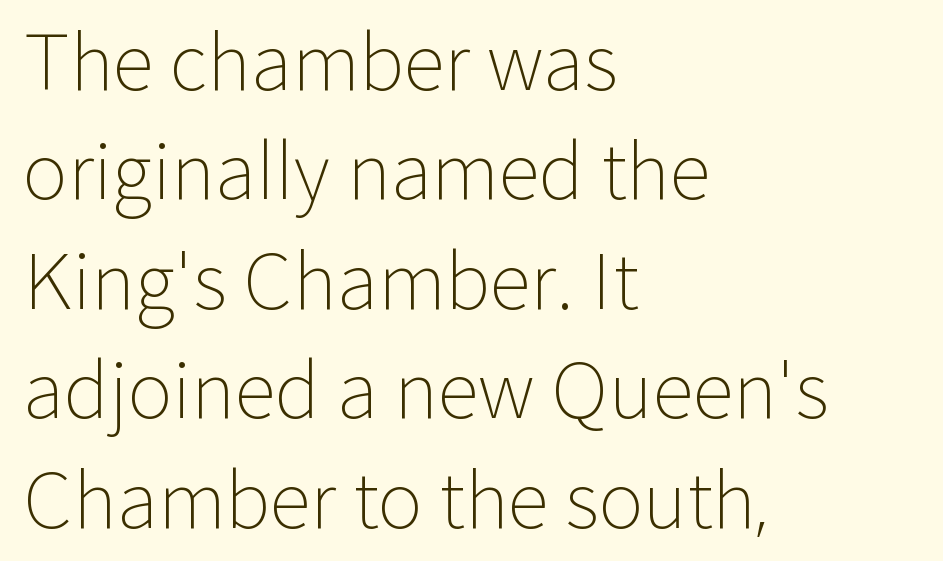
Heaviness? Minimal to ordinary, like unemphasized prose. Each line starts at the same left margin while the right side varies. Nothing unusual about the tracking: characters are spaced as the font intends. Proportional: the letters do not fall into vertical columns.
